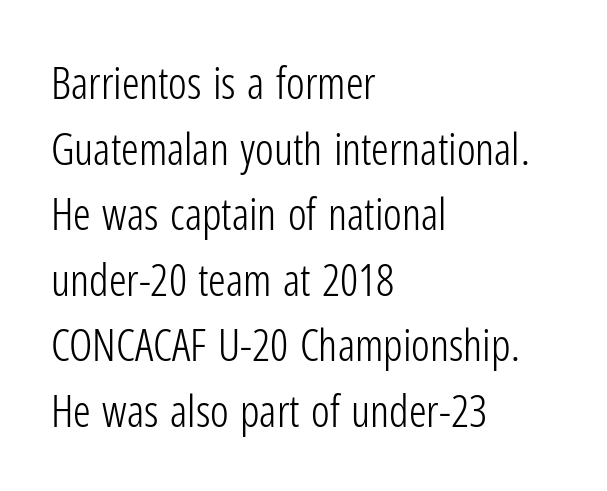
The image shows 44 px light, condensed sans-serif type, upright; set left-aligned, normal line spacing (1.49x), normal letter spacing, not underlined; low stroke contrast and a medium x-height.
